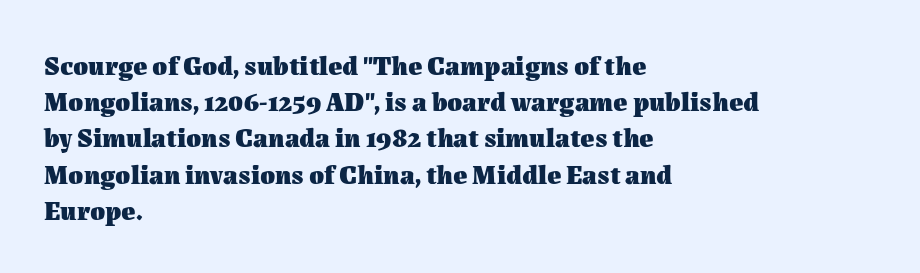
Does the weight exceed regular? Yes, all the way to bold. Inter-character spacing is left at the font's built-in metrics. If you drew a ruler down the left edge, every line would touch it. Only glyphs here, with clear space below each row. This sample keeps an unexceptional amount of space between lines.
